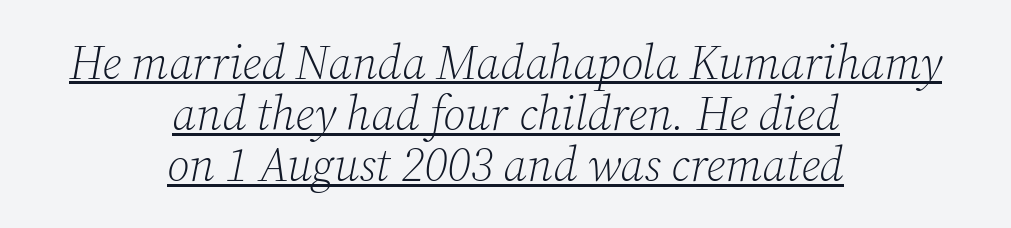
The image shows 47 px light serif type, italic (leaning right); set centered, tight line spacing (1.09x), normal letter spacing, underlined; low stroke contrast and a medium x-height.
